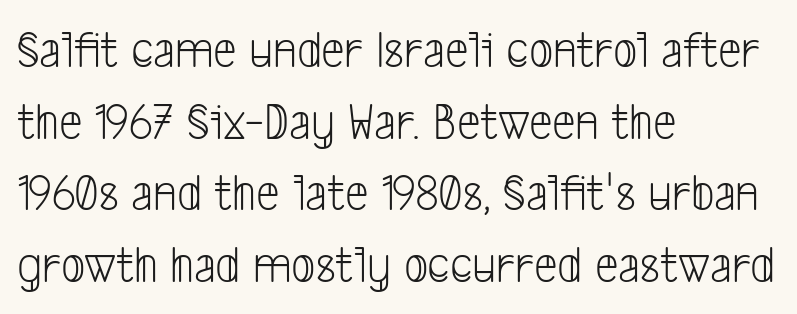
The gap between lines stays unmarked. Leading: standard. The rendering shows plain stroke endings on the letterforms — a sans-serif design. Left-aligned paragraph, ragged on the right. Words appear dense and cohesive because spacing is normal. No letter is thick-stroked: the sample isn't bold.
